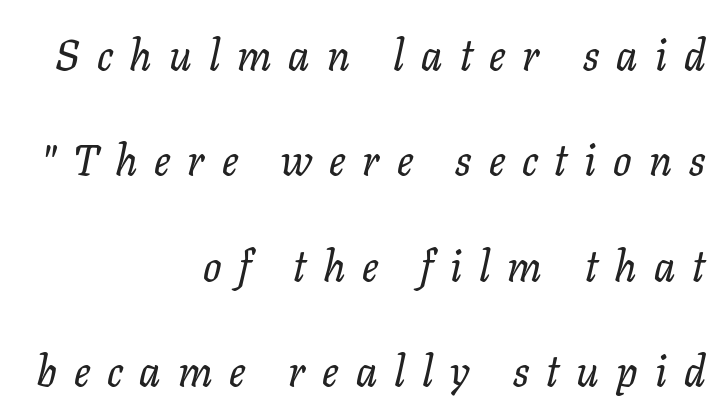
{"serif": "yes", "italic": "yes", "lean": "right", "slant_degrees": 11, "width": "normal", "stroke_contrast": "low", "x_height": "medium", "monospaced": "no", "underline": "no", "align": "right", "line_spacing": "loose", "line_spacing_ratio": 2.45, "letter_spacing": "wide", "letter_spacing_em": 0.4, "glyph_px": 43}
